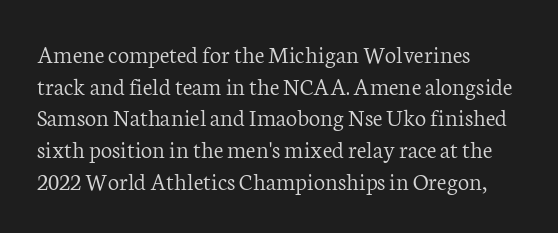
Q: Is the text bold? A: No.
Q: Is the text italic (slanted)? A: No, it is upright.
Q: Is the text underlined? A: No.
Q: How is the paragraph aligned? A: Left-aligned.
Q: Is the spacing between letters normal or unusually wide? A: Normal.
Q: Is the spacing between lines tight, normal or loose? A: Normal.
